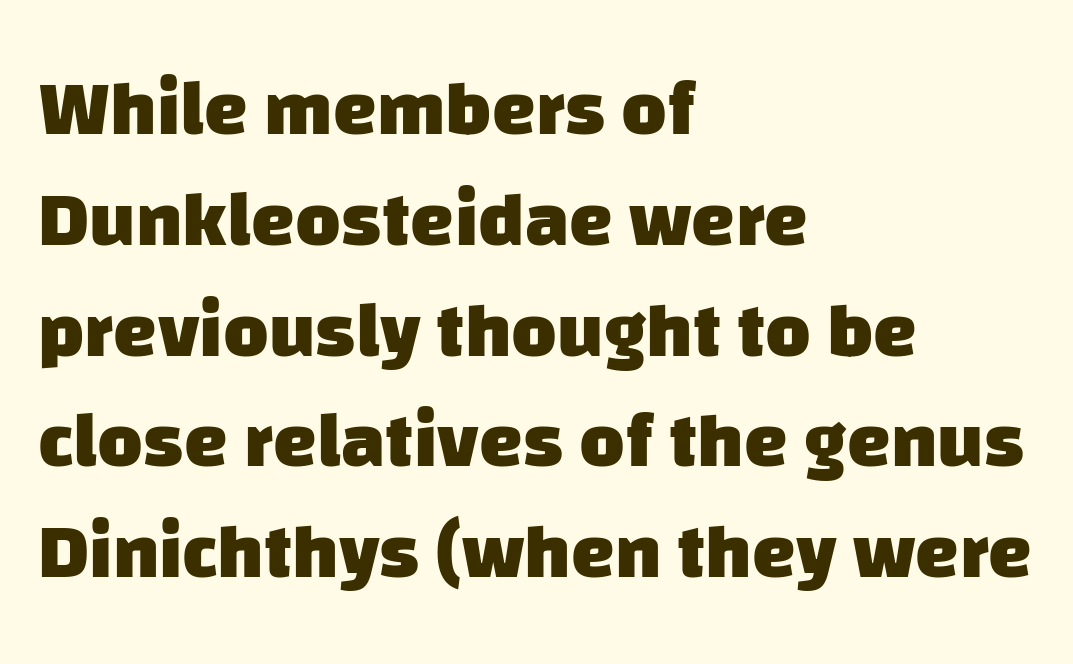
The image shows 78 px heavy sans-serif type; set left-aligned, normal line spacing (1.42x), normal letter spacing, not underlined; low stroke contrast and a large x-height.
